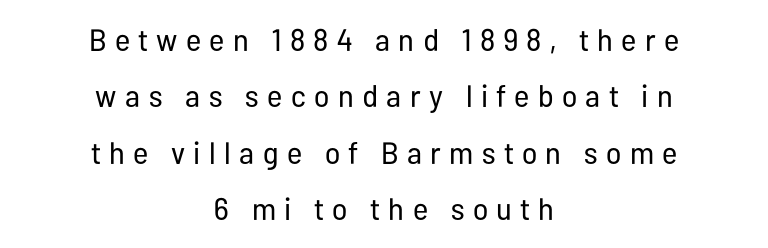
{"serif": "no", "italic": "no", "bold": "no", "weight": "regular", "width": "condensed", "stroke_contrast": "low", "x_height": "medium", "monospaced": "no", "underline": "no", "align": "center", "line_spacing_ratio": 1.82, "letter_spacing": "wide", "letter_spacing_em": 0.27, "glyph_px": 31}
